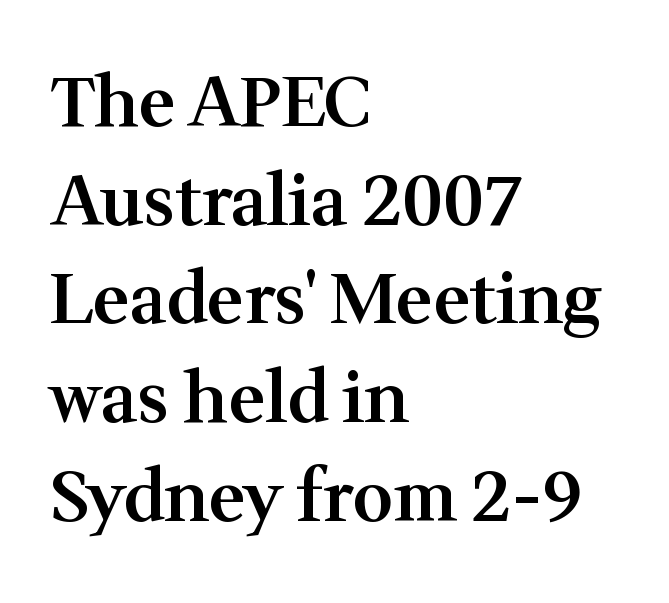
The strokes are fattened partway — semibold, not bold. Think of a printed novel: that variable character pitch is what you see here. Caption: standard tracking, unaltered. Quick note: interline space is typical. Serif or sans? Serif — the stroke terminals have little feet.
